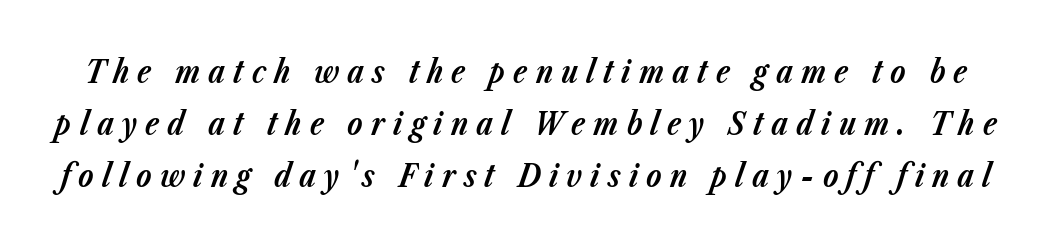
The image shows 31 px bold type, italic (leaning right); set normal line spacing (1.67x), unusually wide letter spacing (+0.26 em), not underlined; low stroke contrast and a medium x-height.
